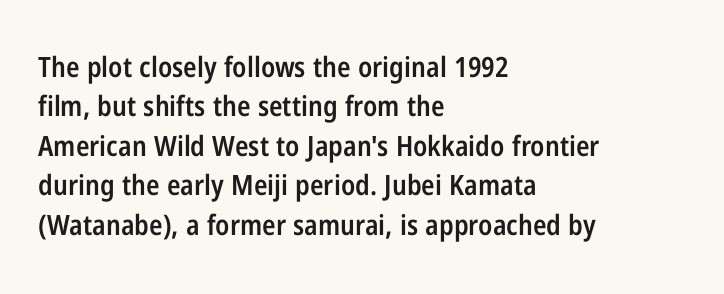
{"serif": "no", "italic": "no", "bold": "semi", "weight": "semibold", "width": "condensed", "stroke_contrast": "low", "x_height": "medium", "monospaced": "no", "underline": "no", "align": "left", "line_spacing": "normal", "line_spacing_ratio": 1.41, "letter_spacing": "normal", "letter_spacing_em": 0.0, "glyph_px": 28}
